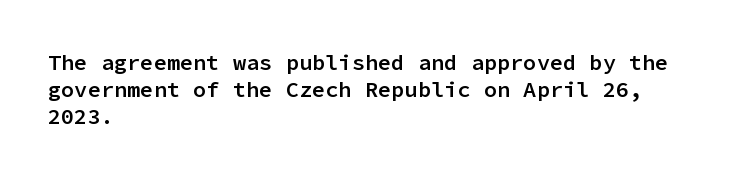
{"italic": "no", "bold": "semi", "underline": "no", "align": "left", "line_spacing_ratio": 1.22, "letter_spacing": "normal", "letter_spacing_em": 0.0, "glyph_px": 22}
